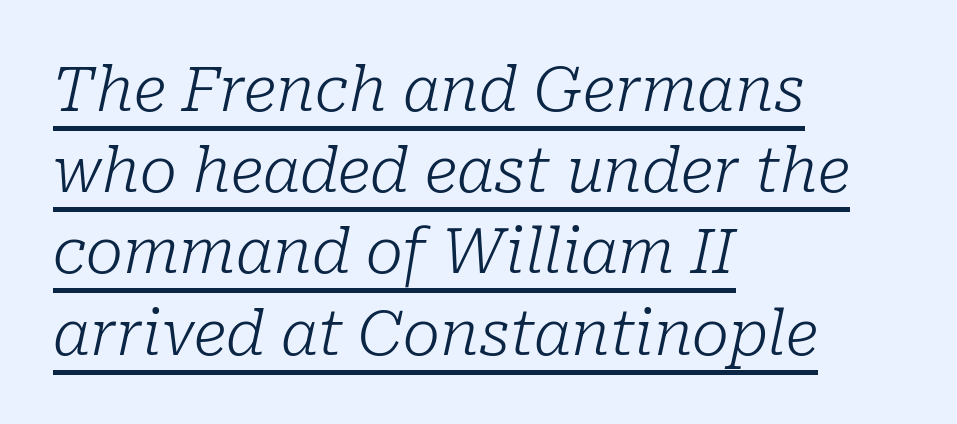
Q: Is the text bold? A: No.
Q: Is the text italic (slanted)? A: Yes, it leans right by about 10 degrees.
Q: Is the typeface a serif or a sans-serif typeface? A: Serif.
Q: Is the text underlined? A: Yes.
Q: How is the paragraph aligned? A: Left-aligned.
Q: Is the spacing between letters normal or unusually wide? A: Normal.
Q: Is the spacing between lines tight, normal or loose? A: Normal.
Q: Width (condensed, normal, or wide)? A: Normal.
Q: Stroke contrast? A: Low.
Q: x-height? A: Medium.
Q: Monospaced? A: No.
